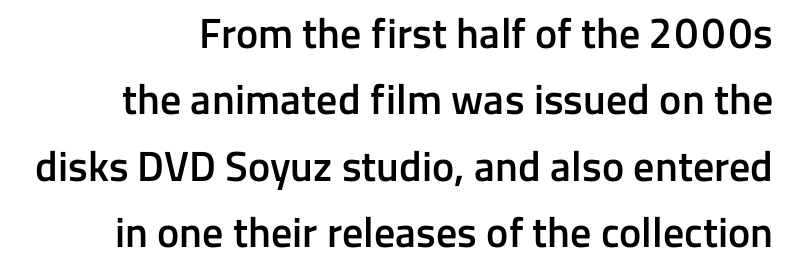
The image shows 42 px semibold sans-serif type, upright; set normal line spacing (1.58x), normal letter spacing, not underlined; low stroke contrast and a medium x-height.
